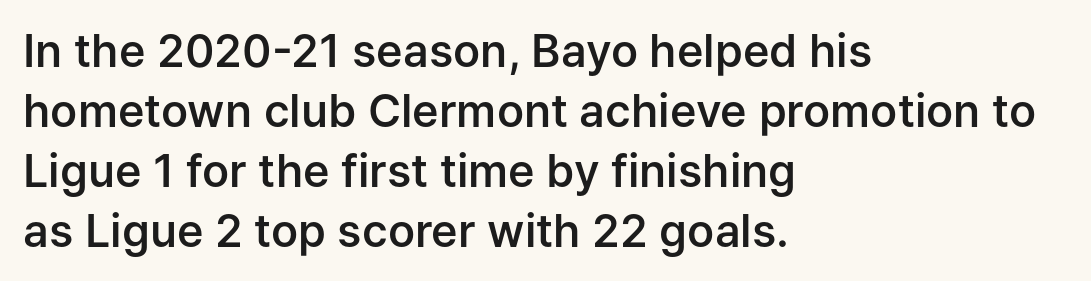
{"serif": "no", "italic": "no", "bold": "semi", "weight": "semibold", "width": "normal", "stroke_contrast": "low", "x_height": "medium", "monospaced": "no", "underline": "no", "align": "left", "line_spacing": "normal", "line_spacing_ratio": 1.33, "letter_spacing": "normal", "letter_spacing_em": 0.0, "glyph_px": 45}
